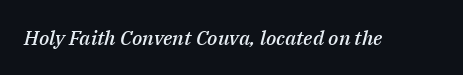
Quick note: italic. Notice the strokes are somewhat thickened but not fully heavy: this is a semibold. The tracking reads as untouched default to a designer's eye. The area under the type is left untouched.
